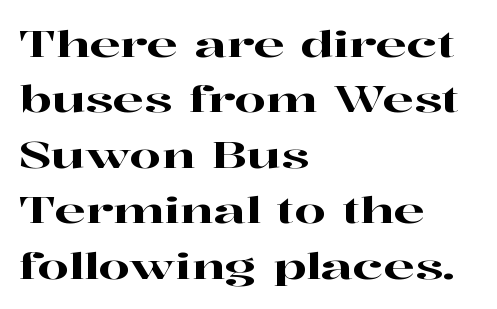
The image shows 36 px wide serif type, upright; set left-aligned, normal line spacing (1.54x), normal letter spacing, not underlined; high stroke contrast and a medium x-height.
